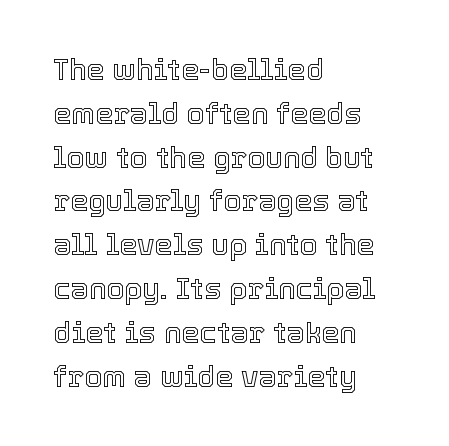
{"italic": "no", "width": "normal", "x_height": "medium", "monospaced": "no", "underline": "no", "align": "left", "line_spacing": "normal", "line_spacing_ratio": 1.51, "letter_spacing": "normal", "letter_spacing_em": 0.0, "glyph_px": 29}
